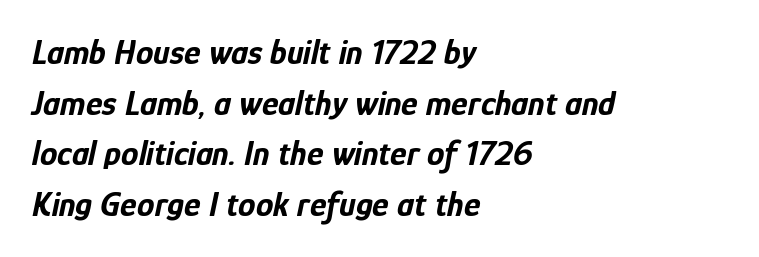
Q: Is the text bold? A: Yes.
Q: Is the text italic (slanted)? A: Yes, it leans right by about 12 degrees.
Q: Is the text underlined? A: No.
Q: How is the paragraph aligned? A: Left-aligned.
Q: Is the spacing between letters normal or unusually wide? A: Normal.
Q: Is the spacing between lines tight, normal or loose? A: Normal.
Q: Width (condensed, normal, or wide)? A: Condensed.
Q: Stroke contrast? A: Low.
Q: x-height? A: Medium.
Q: Monospaced? A: No.
